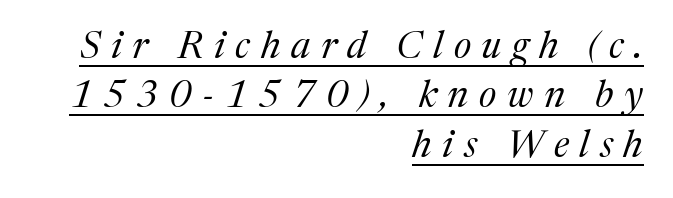
{"serif": "yes", "italic": "yes", "lean": "right", "slant_degrees": 17, "bold": "no", "weight": "regular", "width": "normal", "stroke_contrast": "medium", "x_height": "medium", "monospaced": "no", "underline": "yes", "align": "right", "line_spacing": "normal", "line_spacing_ratio": 1.3, "letter_spacing": "wide", "letter_spacing_em": 0.28, "glyph_px": 38}
